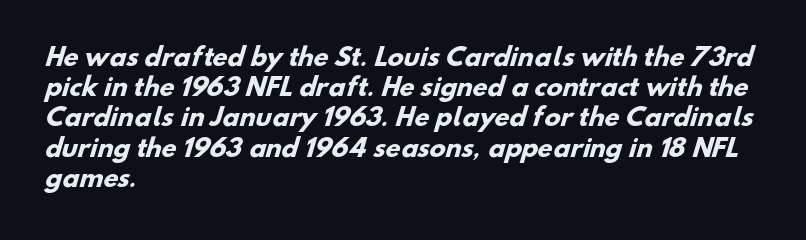
A dark, heavy texture on the line: the type is bold. Compared with typical paragraphs, the rows here are spaced about the same. Visually the block forms a straight wall on the left and a jagged coastline on the right. Descenders hang freely into open space. These lines keep a tight, regular rhythm from letter to letter.
